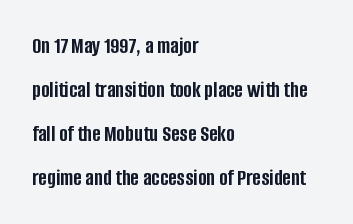
Q: Is the text bold? A: Yes.
Q: Is the text italic (slanted)? A: No, it is upright.
Q: Is the text underlined? A: No.
Q: How is the paragraph aligned? A: Left-aligned.
Q: Is the spacing between letters normal or unusually wide? A: Normal.
Q: Is the spacing between lines tight, normal or loose? A: Loose.
